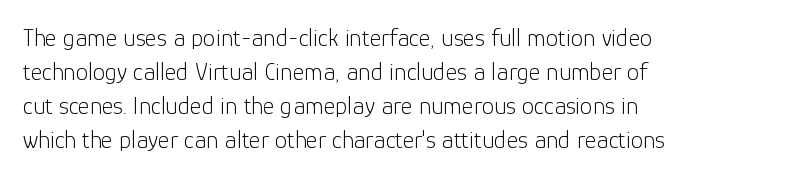
Q: Is the text bold? A: No.
Q: Is the text italic (slanted)? A: No, it is upright.
Q: Is the text underlined? A: No.
Q: How is the paragraph aligned? A: Left-aligned.
Q: Is the spacing between letters normal or unusually wide? A: Normal.
Q: Is the spacing between lines tight, normal or loose? A: Normal.
